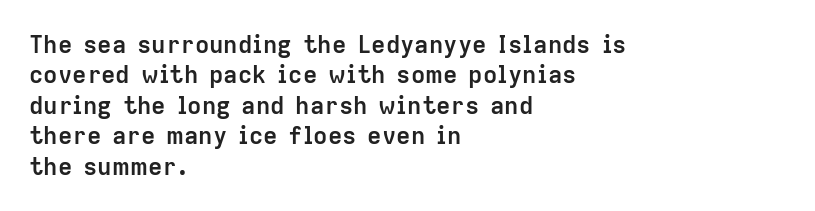
The image shows 24 px bold type, upright; set left-aligned, normal line spacing (1.27x), normal letter spacing, not underlined.
